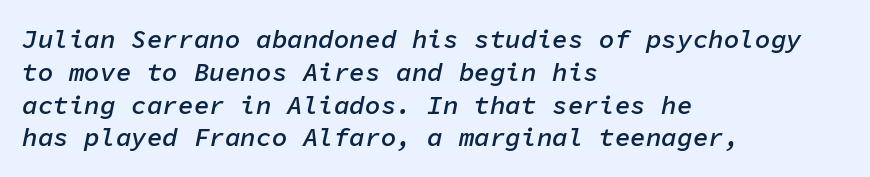
{"italic": "yes", "lean": "right", "slant_degrees": 11, "bold": "semi", "underline": "no", "align": "left", "line_spacing": "normal", "line_spacing_ratio": 1.26, "letter_spacing": "normal", "letter_spacing_em": 0.0, "glyph_px": 26}
